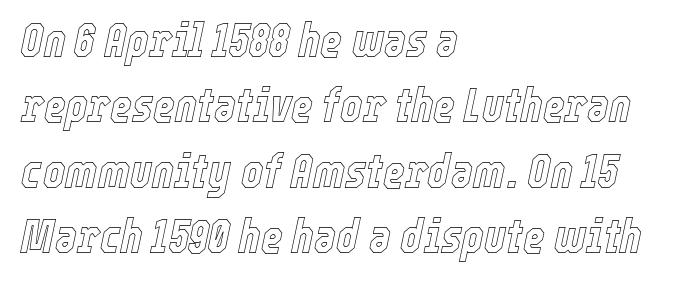
Leading matches the norm, producing a regular column. These lines are rendered in a variable-pitch font. This sample uses plain, unmodified letter spacing. Visually the block forms a straight wall on the left and a jagged coastline on the right. The face used here has a pronounced slope to its letters.
